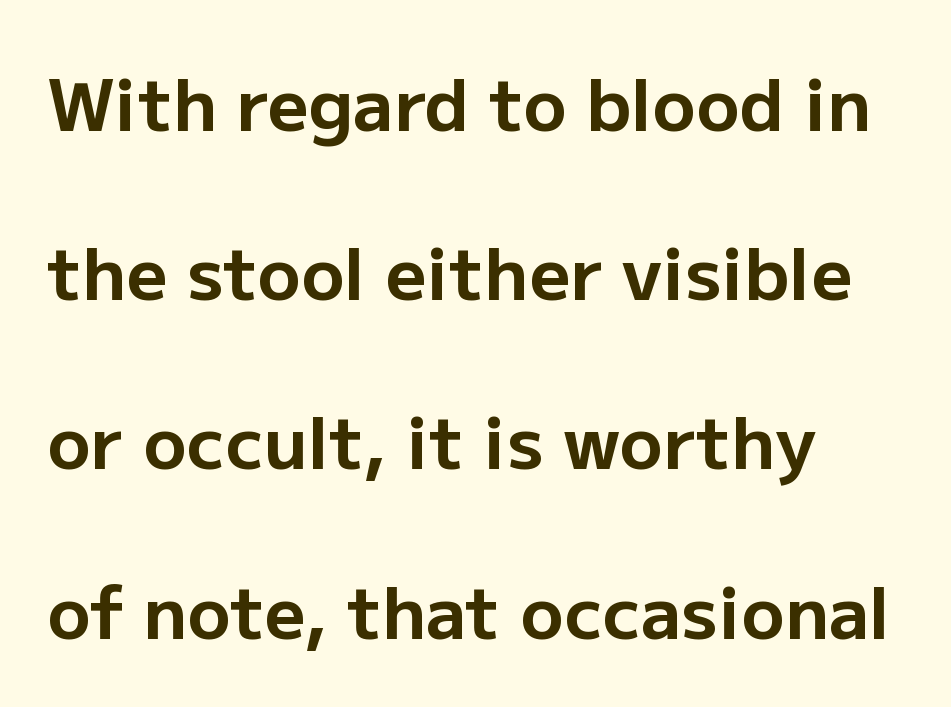
Q: Is the text bold? A: Yes.
Q: Is the text italic (slanted)? A: No, it is upright.
Q: Is the typeface a serif or a sans-serif typeface? A: Sans-serif.
Q: Is the text underlined? A: No.
Q: How is the paragraph aligned? A: Left-aligned.
Q: Is the spacing between letters normal or unusually wide? A: Normal.
Q: Is the spacing between lines tight, normal or loose? A: Loose.
Q: Width (condensed, normal, or wide)? A: Normal.
Q: Stroke contrast? A: Low.
Q: x-height? A: Medium.
Q: Monospaced? A: No.
